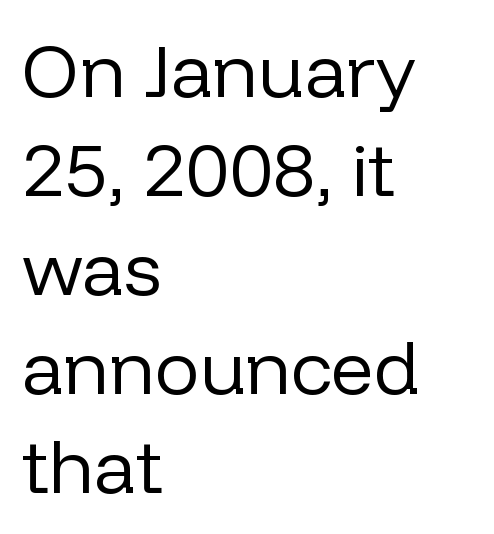
Q: Is the text bold? A: No.
Q: Is the text italic (slanted)? A: No, it is upright.
Q: Is the typeface a serif or a sans-serif typeface? A: Sans-serif.
Q: Is the text underlined? A: No.
Q: How is the paragraph aligned? A: Left-aligned.
Q: Is the spacing between letters normal or unusually wide? A: Normal.
Q: Is the spacing between lines tight, normal or loose? A: Normal.
Q: Width (condensed, normal, or wide)? A: Normal.
Q: Stroke contrast? A: Low.
Q: x-height? A: Medium.
Q: Monospaced? A: No.
